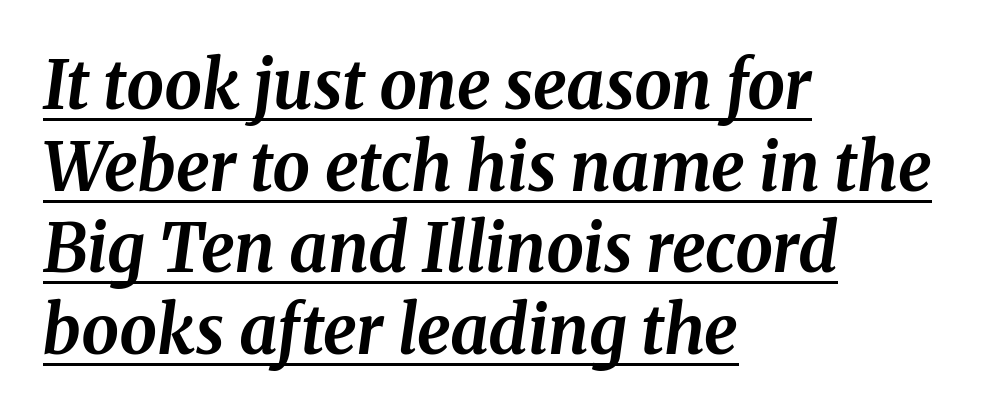
Style check: oblique. The passage shown is underscored from start to finish. Left-aligned paragraph, ragged on the right. Compared with typical body copy, the letter spacing here is the same. These lines are rendered in a variable-pitch font. The glyphs have the mass of a bold cut.
